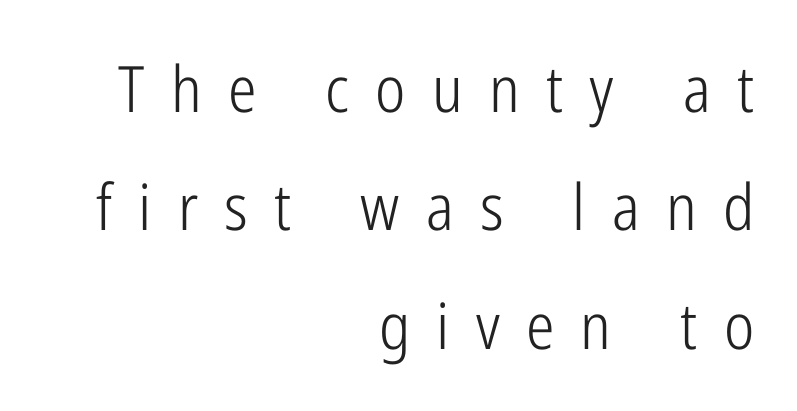
The cut favours lightness, reaching ordinary text weight at its darkest. The passage is arranged like a letterhead date or caption credit — flush right. How are the letters spaced? Widely, with obvious added tracking. Lines of text with bare space underneath. Is this a fixed-width face? No — the glyphs have proportional, varying widths. These lines are composed in type without serifs.
